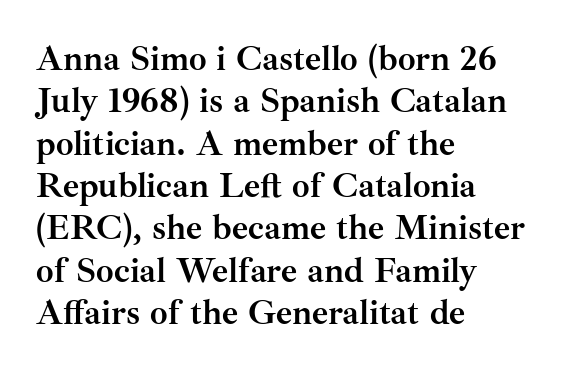
{"serif": "yes", "italic": "no", "bold": "yes", "weight": "semibold", "width": "normal", "stroke_contrast": "medium", "x_height": "small", "monospaced": "no", "underline": "no", "align": "left", "line_spacing_ratio": 1.21, "letter_spacing": "normal", "letter_spacing_em": 0.0, "glyph_px": 35}
